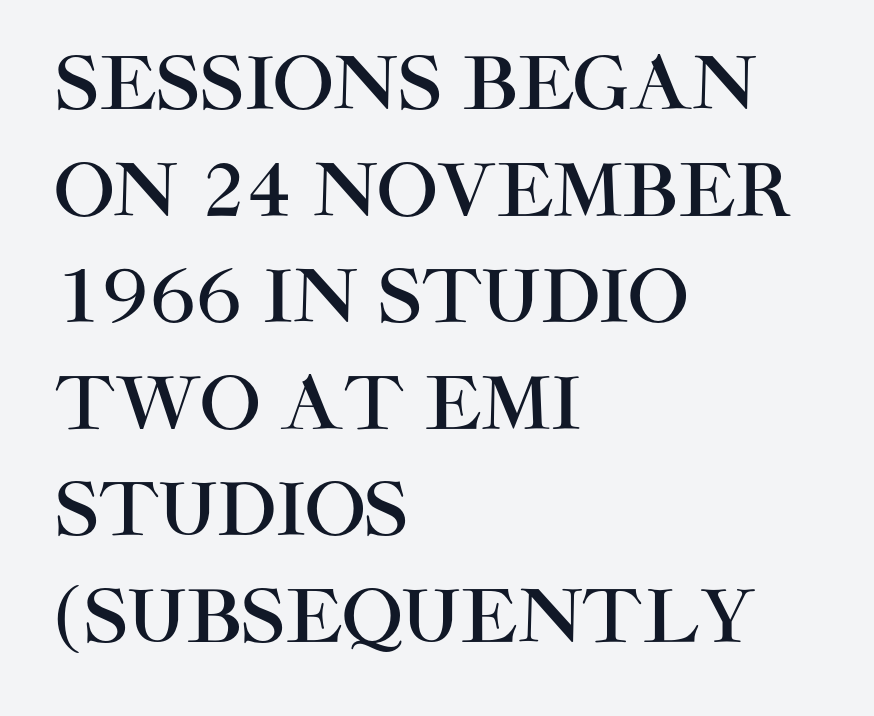
{"serif": "no", "italic": "no", "width": "normal", "stroke_contrast": "high", "x_height": "large", "monospaced": "no", "underline": "no", "align": "left", "line_spacing": "normal", "line_spacing_ratio": 1.48, "letter_spacing": "normal", "letter_spacing_em": 0.0, "glyph_px": 72}
